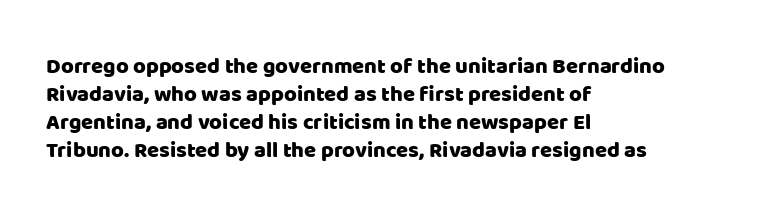
The image shows 22 px text type, upright; set left-aligned, normal line spacing (1.27x), normal letter spacing, not underlined.
